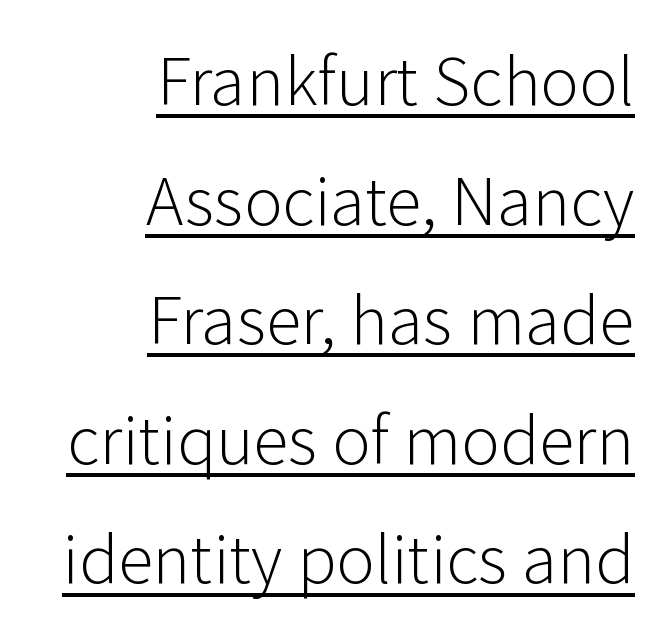
The image shows 65 px light sans-serif type, upright; set right-aligned, line spacing 1.84x, normal letter spacing, underlined; low stroke contrast and a medium x-height.
